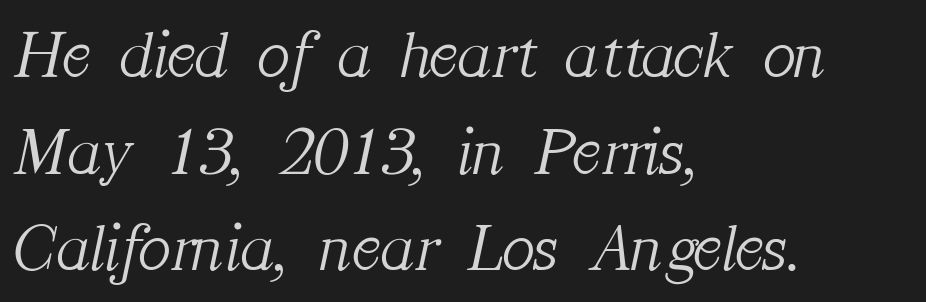
{"serif": "yes", "italic": "yes", "lean": "right", "slant_degrees": 12, "bold": "no", "weight": "light", "width": "normal", "stroke_contrast": "medium", "x_height": "medium", "monospaced": "no", "underline": "no", "align": "left", "line_spacing": "normal", "line_spacing_ratio": 1.42, "letter_spacing": "normal", "letter_spacing_em": 0.0, "glyph_px": 68}
